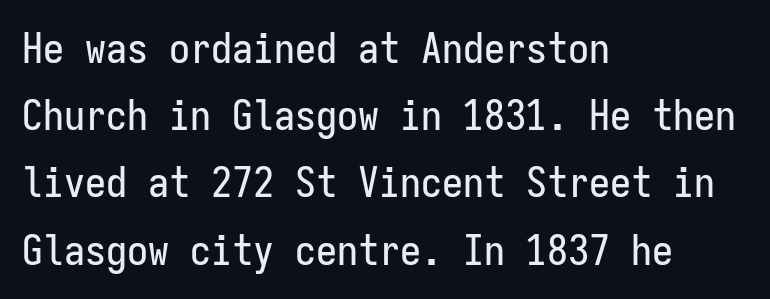
{"serif": "no", "italic": "no", "width": "condensed", "stroke_contrast": "low", "x_height": "medium", "monospaced": "yes", "underline": "no", "align": "left", "line_spacing": "normal", "line_spacing_ratio": 1.6, "letter_spacing": "normal", "letter_spacing_em": 0.0, "glyph_px": 42}
